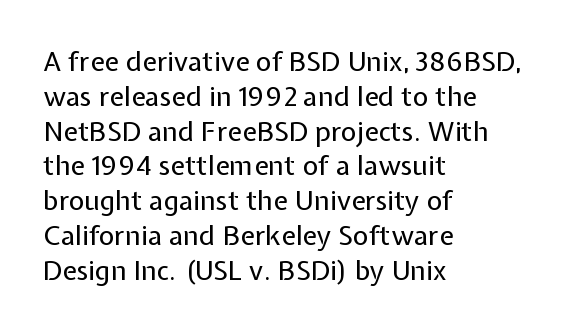
The image shows 27 px text type, upright; set left-aligned, normal line spacing (1.29x), normal letter spacing, not underlined.
